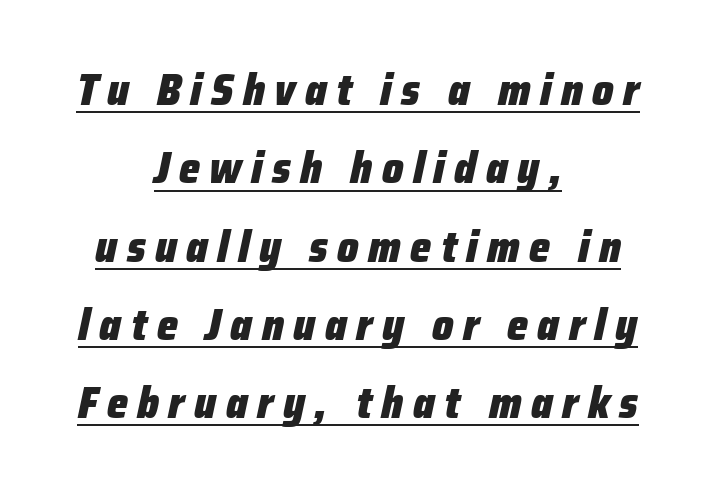
Inter-character spacing is expanded well beyond the font's built-in metrics. There's an unmistakable incline to the writing here. Typeset on center — no edge is straight. The face used here is proportionally spaced, like ordinary book or web type.
